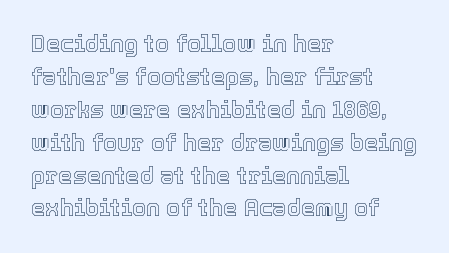
Plain, unruled lines of type. Letter spacing: default. Quick note: interline space is typical. Does the lettering tilt? It doesn't — this is upright. One-word summary of the alignment: left.
